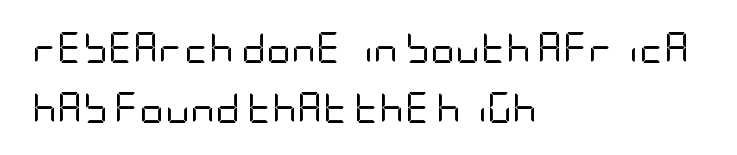
{"serif": "no", "italic": "no", "bold": "no", "weight": "regular", "width": "condensed", "stroke_contrast": "low", "x_height": "large", "underline": "no", "align": "left", "line_spacing": "loose", "line_spacing_ratio": 1.93, "letter_spacing": "normal", "letter_spacing_em": 0.0, "glyph_px": 31}
